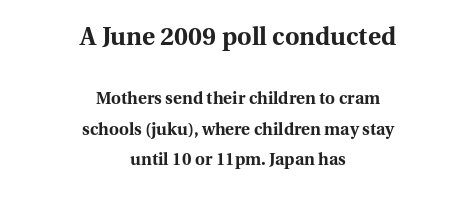
{"italic": "no", "bold": "yes", "underline": "no", "align": "center", "line_spacing_ratio": 1.8, "letter_spacing": "normal", "letter_spacing_em": 0.0, "larger_block": "first", "size_ratio": 1.47, "glyph_px": 25}
